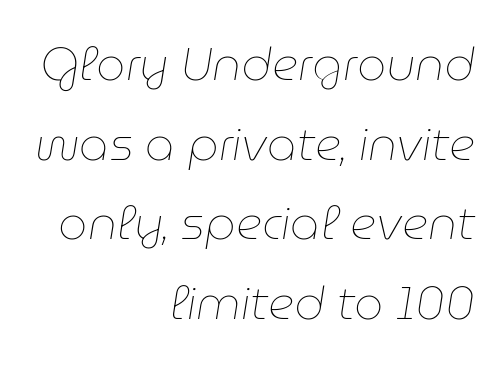
Q: Is the text bold? A: No.
Q: Is the text italic (slanted)? A: Yes, it leans right by about 9 degrees.
Q: Is the text underlined? A: No.
Q: How is the paragraph aligned? A: Right-aligned.
Q: Is the spacing between letters normal or unusually wide? A: Normal.
Q: Width (condensed, normal, or wide)? A: Normal.
Q: Stroke contrast? A: Low.
Q: x-height? A: Medium.
Q: Monospaced? A: No.
